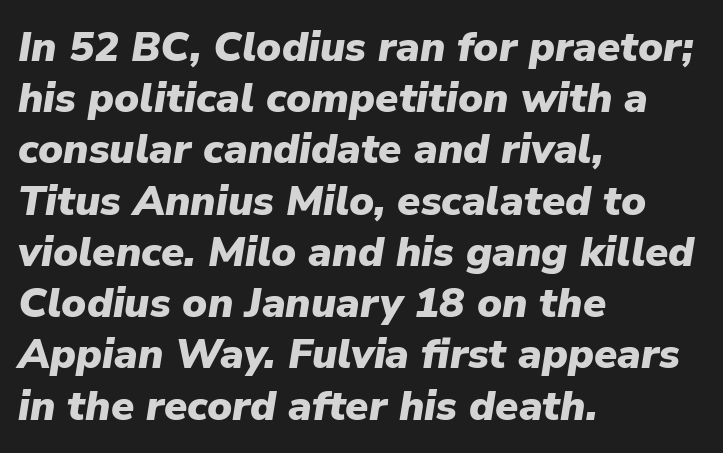
The image shows 42 px heavy type, italic (leaning right); set left-aligned, line spacing 1.22x, normal letter spacing, not underlined; low stroke contrast and a medium x-height.
